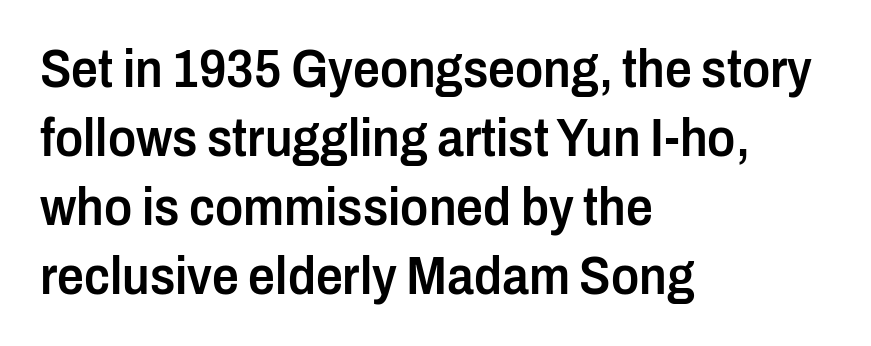
The image shows 53 px semibold, condensed sans-serif type, upright; set left-aligned, normal line spacing (1.3x), normal letter spacing, not underlined; low stroke contrast and a medium x-height.
